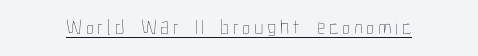
Q: Is the text bold? A: No.
Q: Is the text italic (slanted)? A: No, it is upright.
Q: Is the text underlined? A: Yes.
